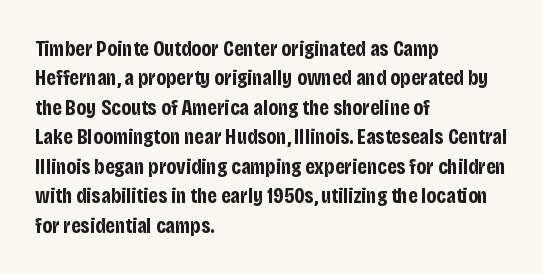
Q: Is the text bold? A: Yes.
Q: Is the text italic (slanted)? A: No, it is upright.
Q: Is the text underlined? A: No.
Q: How is the paragraph aligned? A: Left-aligned.
Q: Is the spacing between letters normal or unusually wide? A: Normal.
Q: Is the spacing between lines tight, normal or loose? A: Normal.
